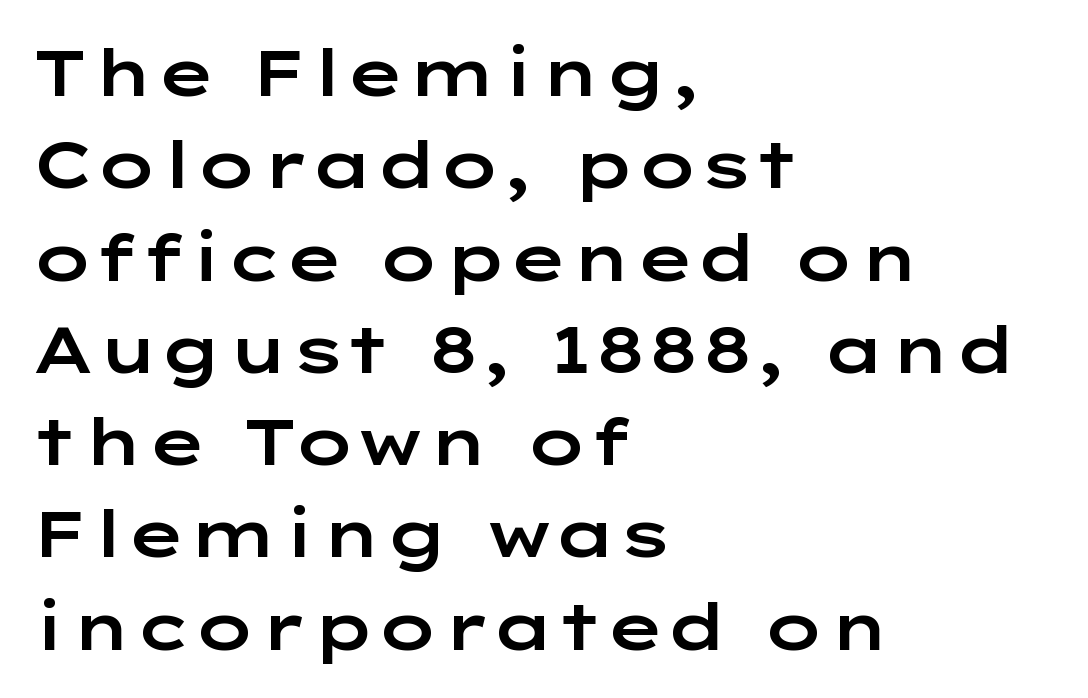
{"serif": "no", "italic": "no", "width": "wide", "stroke_contrast": "low", "x_height": "medium", "monospaced": "no", "underline": "no", "align": "left", "line_spacing": "normal", "line_spacing_ratio": 1.42, "letter_spacing": "normal", "letter_spacing_em": 0.0, "glyph_px": 65}
